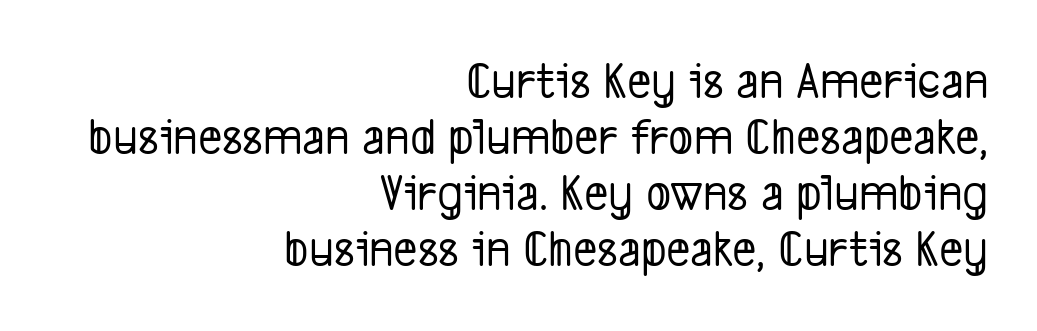
The image shows 52 px condensed sans-serif type; set right-aligned, tight line spacing (1.08x), normal letter spacing, not underlined; low stroke contrast and a medium x-height.
